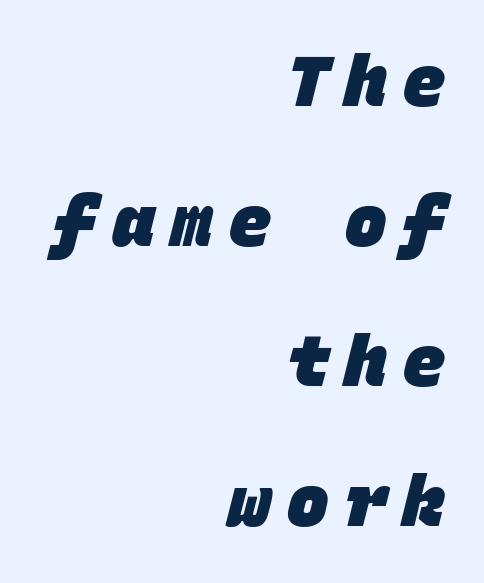
{"serif": "no", "bold": "yes", "weight": "heavy", "width": "normal", "stroke_contrast": "low", "x_height": "large", "monospaced": "yes", "underline": "no", "align": "right", "line_spacing": "loose", "line_spacing_ratio": 2.0, "letter_spacing": "wide", "letter_spacing_em": 0.23, "glyph_px": 70}
